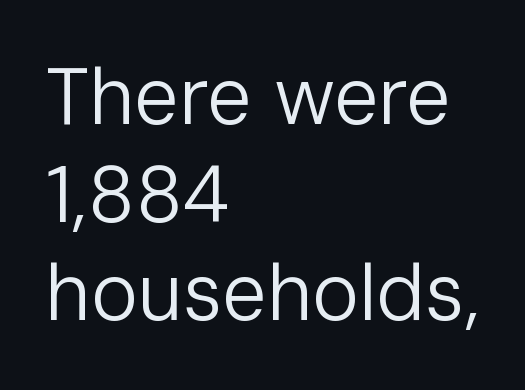
Left-aligned paragraph, ragged on the right. The passage shown is typeset with a sans-serif family. Rule under the text: the space is simply empty. Each letter keeps its own natural width here, so spacing adapts to shape. The letters sit at their default tracking, neither squeezed nor spread. This is roman type, the default non-slanted kind.
